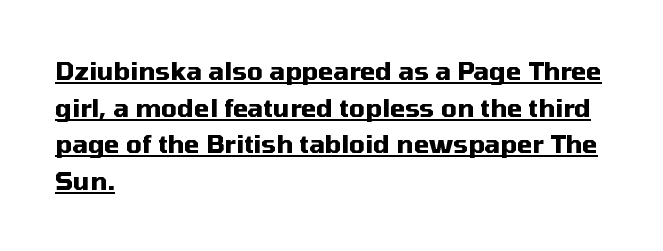
{"italic": "no", "bold": "yes", "underline": "yes", "align": "left", "line_spacing": "normal", "line_spacing_ratio": 1.47, "letter_spacing": "normal", "letter_spacing_em": 0.0, "glyph_px": 25}
